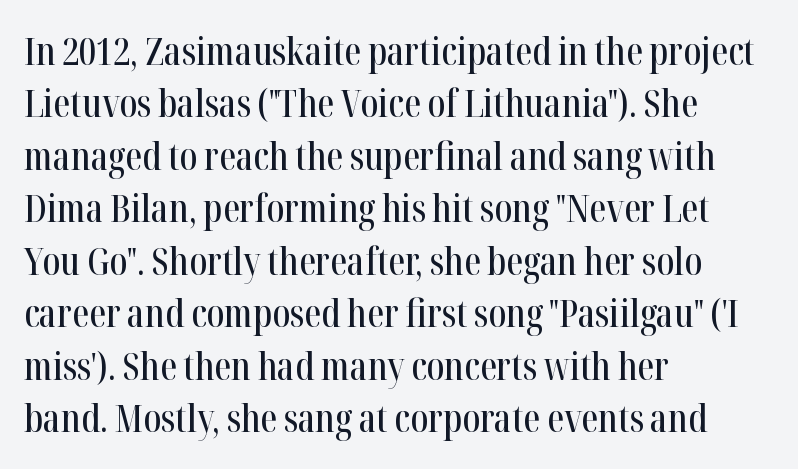
The image shows 38 px condensed serif type, upright; set left-aligned, normal line spacing (1.38x), normal letter spacing, not underlined; high stroke contrast and a medium x-height.
